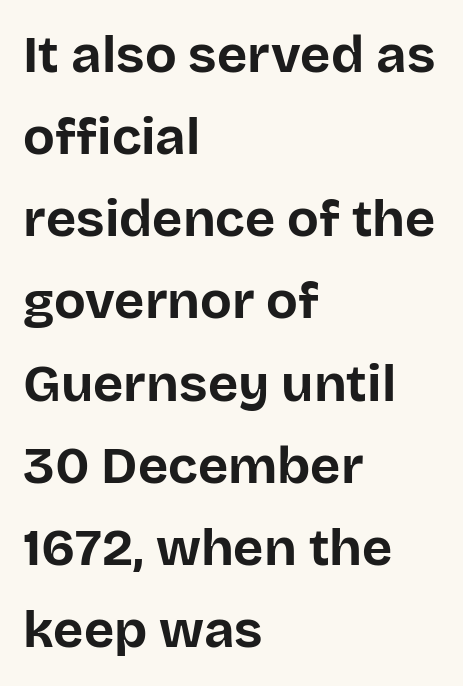
{"serif": "no", "italic": "no", "bold": "yes", "weight": "bold", "width": "normal", "stroke_contrast": "low", "x_height": "large", "monospaced": "no", "underline": "no", "align": "left", "line_spacing": "normal", "line_spacing_ratio": 1.58, "letter_spacing": "normal", "letter_spacing_em": 0.0, "glyph_px": 52}
